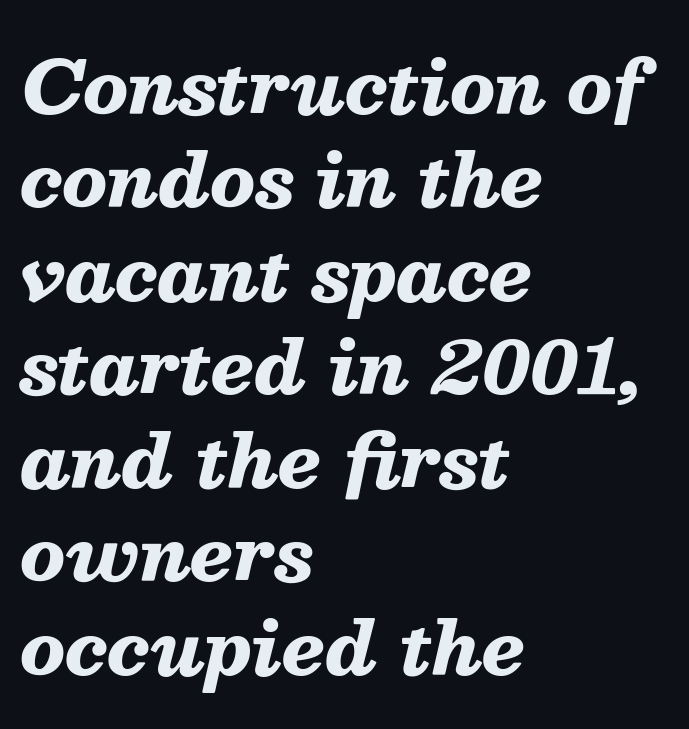
Q: Is the text bold? A: Yes.
Q: Is the text italic (slanted)? A: Yes, it leans right by about 13 degrees.
Q: Is the text underlined? A: No.
Q: How is the paragraph aligned? A: Left-aligned.
Q: Is the spacing between letters normal or unusually wide? A: Normal.
Q: Is the spacing between lines tight, normal or loose? A: Normal.
Q: Width (condensed, normal, or wide)? A: Normal.
Q: Stroke contrast? A: Medium.
Q: x-height? A: Medium.
Q: Monospaced? A: No.
